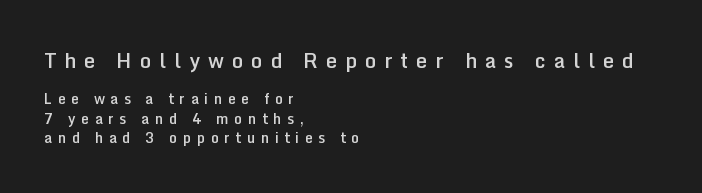
{"italic": "no", "bold": "semi", "underline": "no", "align": "left", "line_spacing": "normal", "line_spacing_ratio": 1.37, "letter_spacing": "wide", "letter_spacing_em": 0.4, "larger_block": "first", "size_ratio": 1.43, "glyph_px": 20}
